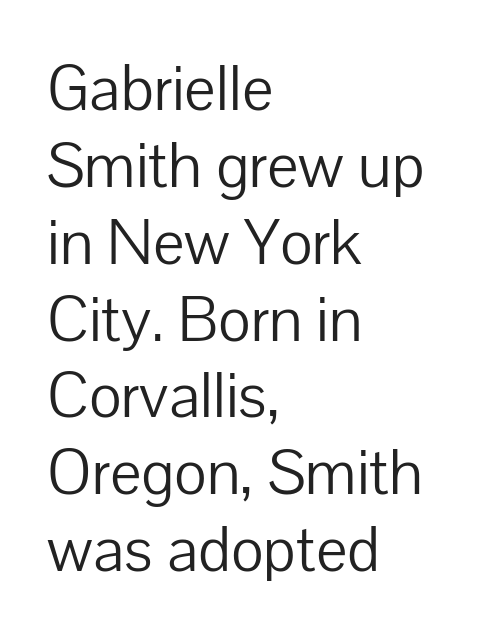
The image shows 63 px light sans-serif type, upright; set left-aligned, line spacing 1.22x, normal letter spacing, not underlined; low stroke contrast and a medium x-height.
